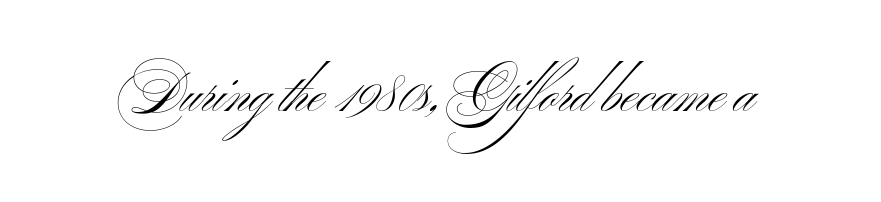
{"serif": "no", "bold": "no", "weight": "light", "width": "wide", "stroke_contrast": "medium", "x_height": "small", "monospaced": "no", "underline": "no", "letter_spacing": "normal", "letter_spacing_em": 0.0, "glyph_px": 56}
